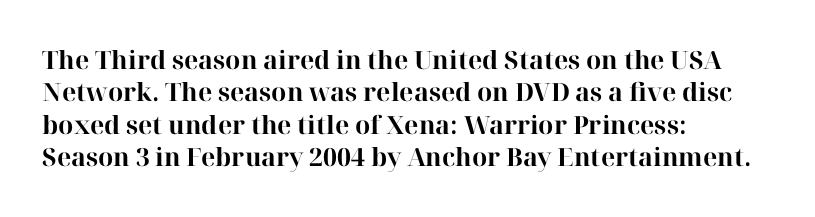
{"italic": "no", "bold": "yes", "underline": "no", "align": "left", "line_spacing": "normal", "line_spacing_ratio": 1.3, "letter_spacing": "normal", "letter_spacing_em": 0.0, "glyph_px": 25}
